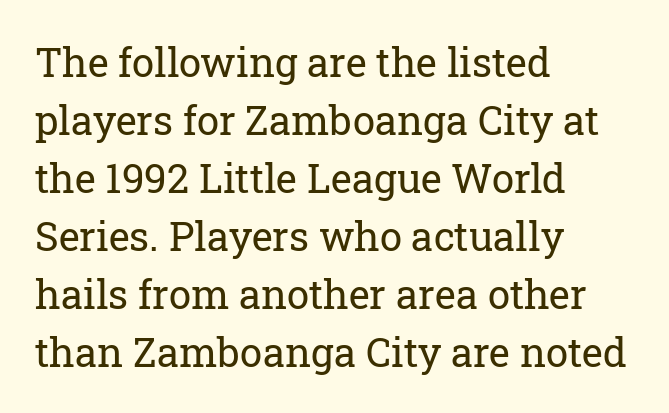
The weight tops out at a normal text grade. The letters stand straight up with perfectly vertical stems. The rendering anchors every line to the left-hand side. Words float on clear page, feet unadorned. Standard letterfit; no display-style spreading of the glyphs.
